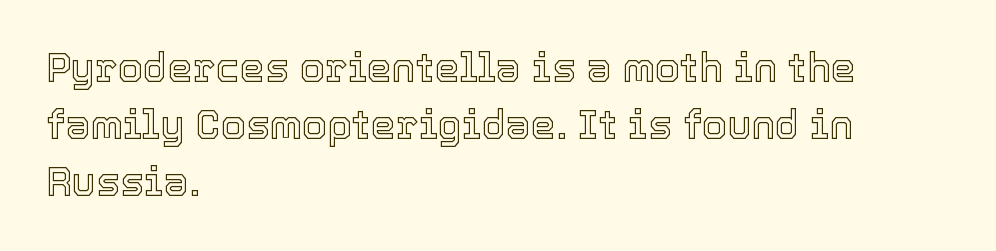
{"italic": "no", "width": "normal", "x_height": "medium", "monospaced": "no", "underline": "no", "align": "left", "line_spacing": "normal", "line_spacing_ratio": 1.43, "letter_spacing": "normal", "letter_spacing_em": 0.0, "glyph_px": 40}
